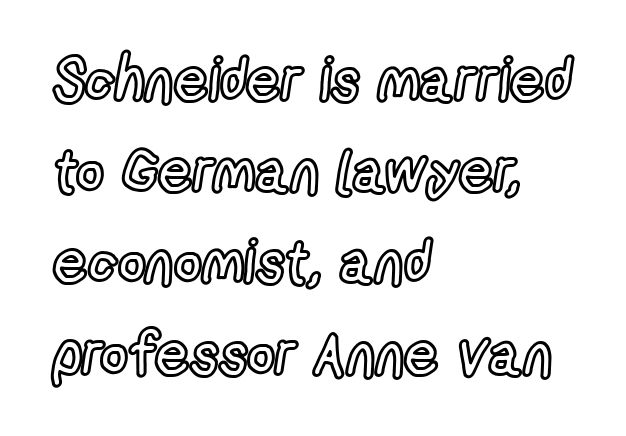
Does the copy run flush right? No — it runs flush left. Reading down the column, the eye jumps a familiar distance to each next line. A typesetter would call this zero additional tracking. Bare-footed words on every line.
